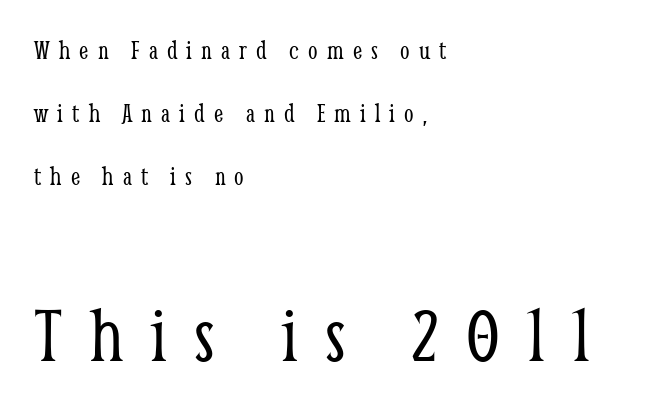
The image shows 80 px light, condensed serif type, upright; set left-aligned, loose line spacing (2.33x), unusually wide letter spacing (+0.34 em), not underlined; the second (bottom) block is 2.96x larger; low stroke contrast and a medium x-height.
